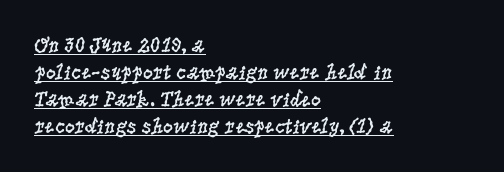
Q: Is the text bold? A: No.
Q: Is the text underlined? A: Yes.
Q: How is the paragraph aligned? A: Left-aligned.
Q: Is the spacing between letters normal or unusually wide? A: Normal.
